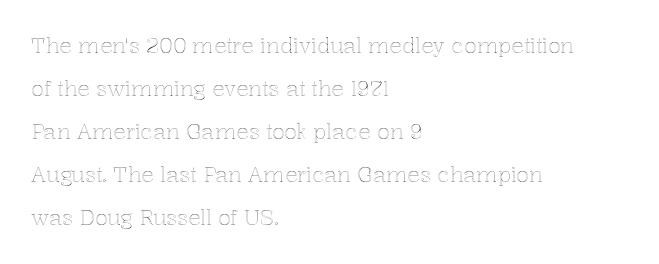
The font's upright variant was chosen for this text. Quick note: interline space is abundant. Standard letterfit; no display-style spreading of the glyphs. The specimen omits any rule beneath the text block's lines. All the whitespace from short lines collects on the right.
